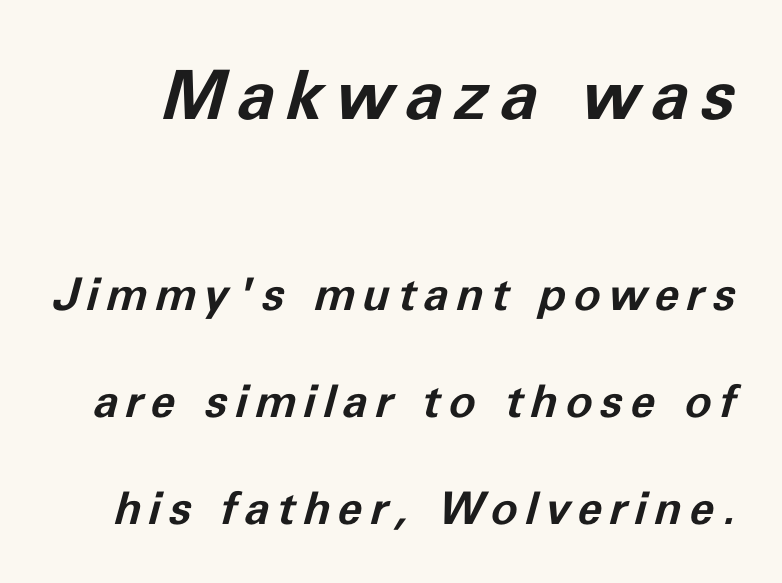
These lines were composed using italics. Typographic density is high because the face is bold. The baseline area is clear. Two sizes are in play, and the larger belongs to the first block.
